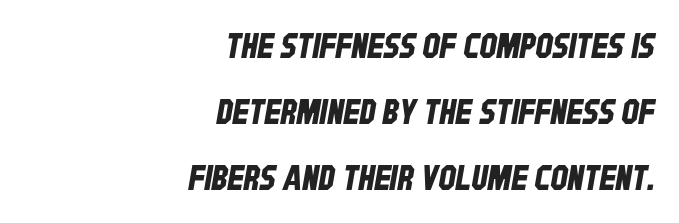
{"serif": "no", "width": "condensed", "stroke_contrast": "low", "x_height": "large", "monospaced": "no", "underline": "no", "align": "right", "line_spacing": "loose", "line_spacing_ratio": 1.94, "letter_spacing": "normal", "letter_spacing_em": 0.0, "glyph_px": 34}
